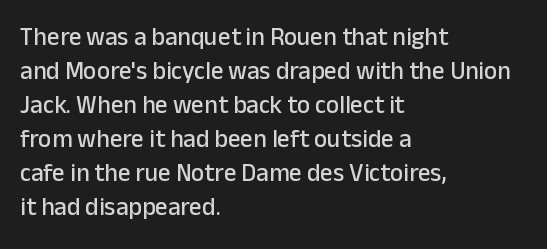
{"italic": "no", "underline": "no", "align": "left", "line_spacing": "normal", "line_spacing_ratio": 1.36, "letter_spacing": "normal", "letter_spacing_em": 0.0, "glyph_px": 25}
